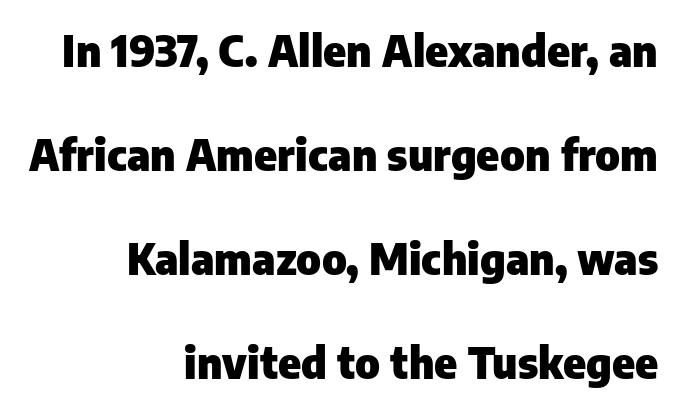
The image shows 43 px heavy sans-serif type, upright; set right-aligned, loose line spacing (2.42x), normal letter spacing, not underlined; low stroke contrast and a medium x-height.
